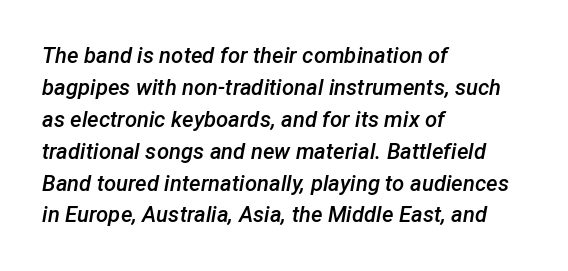
Notice how the stems are inclined rather than vertical — that's the hallmark of italics. Characters follow at the spacing the type designer built in. Alignment: flush left. The area under the type is left untouched. This is the in-between weight designers call semibold or demi.
